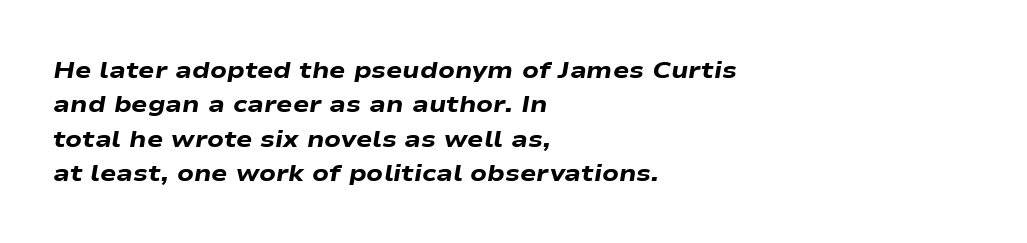
The image shows 24 px bold type, italic (leaning right); set left-aligned, normal line spacing (1.43x), normal letter spacing, not underlined.
